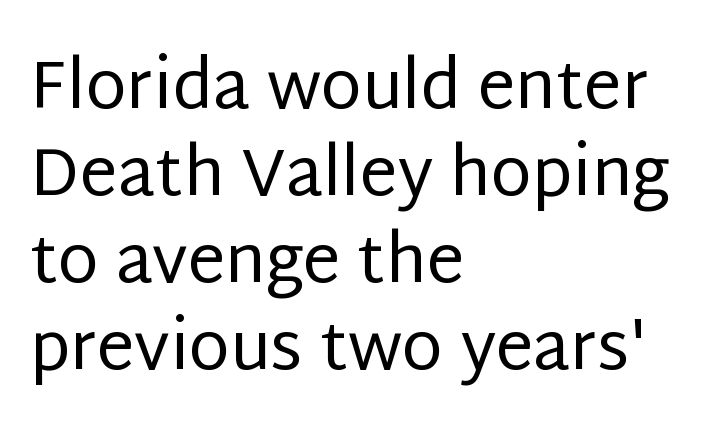
The strip under each line holds only bare page. Summary of weight: not heavy and not bold. Default kerning and tracking; the words read as compact shapes. The typesetter chose a ragged-right arrangement here. The type sits square on the baseline with zero lean. You can tell from the bare stems that sans-serif type was used.
